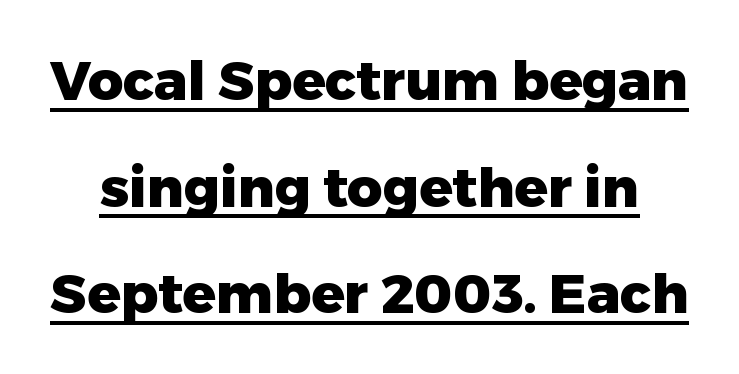
Q: Is the text bold? A: Yes.
Q: Is the text italic (slanted)? A: No, it is upright.
Q: Is the typeface a serif or a sans-serif typeface? A: Sans-serif.
Q: Is the text underlined? A: Yes.
Q: Is the spacing between letters normal or unusually wide? A: Normal.
Q: Is the spacing between lines tight, normal or loose? A: Loose.
Q: Width (condensed, normal, or wide)? A: Normal.
Q: Stroke contrast? A: Low.
Q: x-height? A: Medium.
Q: Monospaced? A: No.
